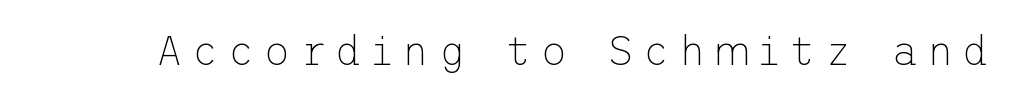
{"serif": "no", "italic": "no", "bold": "no", "weight": "thin", "width": "normal", "stroke_contrast": "low", "x_height": "medium", "underline": "no", "letter_spacing": "wide", "letter_spacing_em": 0.23, "glyph_px": 41}
